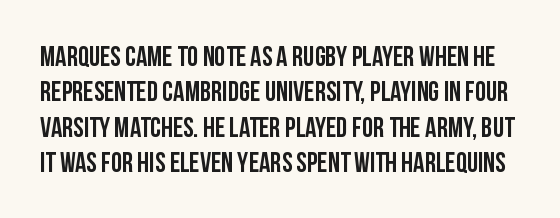
The image shows 28 px condensed sans-serif type, upright; set normal line spacing (1.26x), normal letter spacing, not underlined; low stroke contrast and a large x-height.
